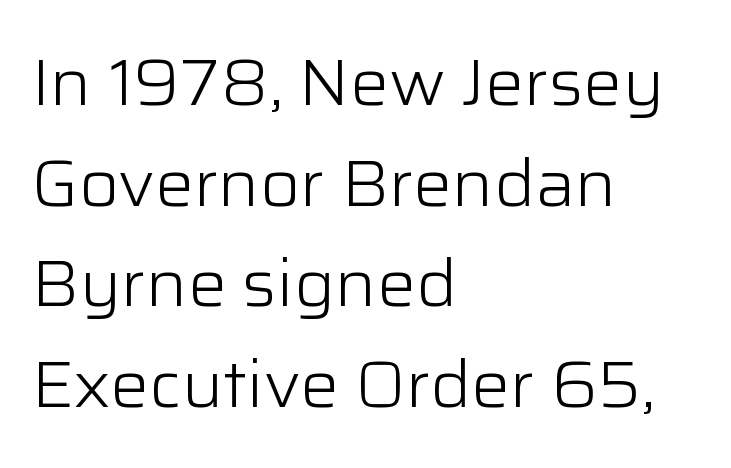
{"serif": "no", "italic": "no", "bold": "no", "weight": "light", "width": "normal", "stroke_contrast": "low", "x_height": "medium", "monospaced": "no", "underline": "no", "align": "left", "line_spacing": "normal", "line_spacing_ratio": 1.55, "letter_spacing": "normal", "letter_spacing_em": 0.0, "glyph_px": 65}
